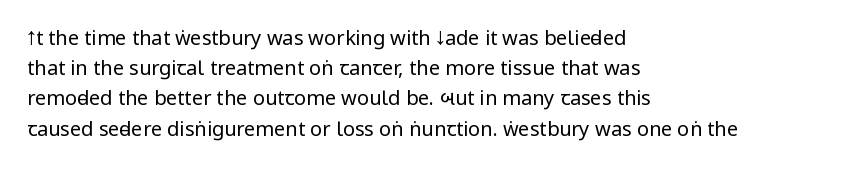
Q: Is the text bold? A: No.
Q: Is the text italic (slanted)? A: No, it is upright.
Q: Is the text underlined? A: No.
Q: How is the paragraph aligned? A: Left-aligned.
Q: Is the spacing between letters normal or unusually wide? A: Normal.
Q: Is the spacing between lines tight, normal or loose? A: Normal.
